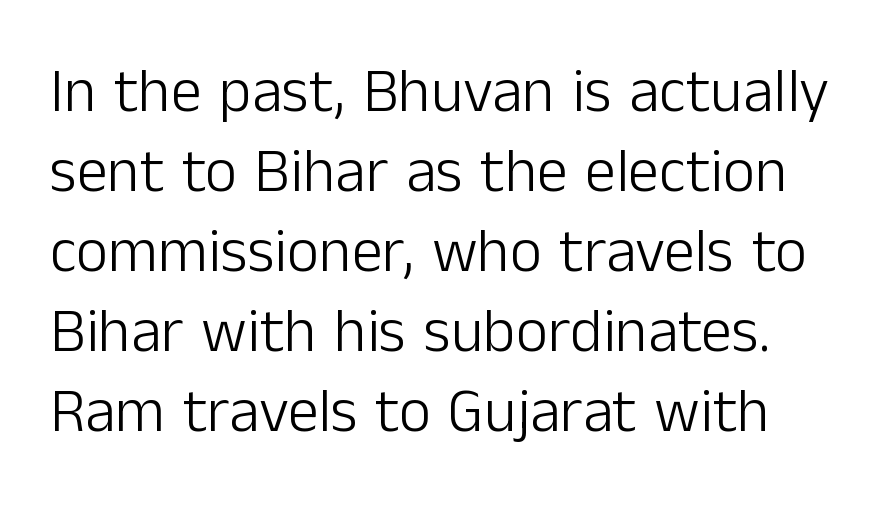
{"serif": "no", "italic": "no", "bold": "no", "weight": "light", "width": "normal", "stroke_contrast": "low", "x_height": "medium", "monospaced": "no", "underline": "no", "line_spacing": "normal", "line_spacing_ratio": 1.29, "letter_spacing": "normal", "letter_spacing_em": 0.0, "glyph_px": 62}
